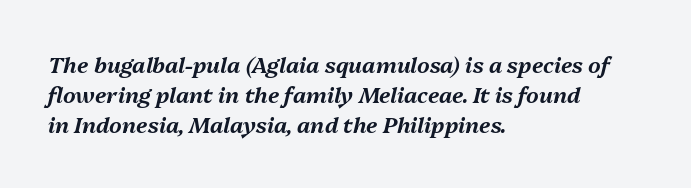
The image shows 22 px text type, italic (leaning right); set left-aligned, normal line spacing (1.37x), normal letter spacing, not underlined.
